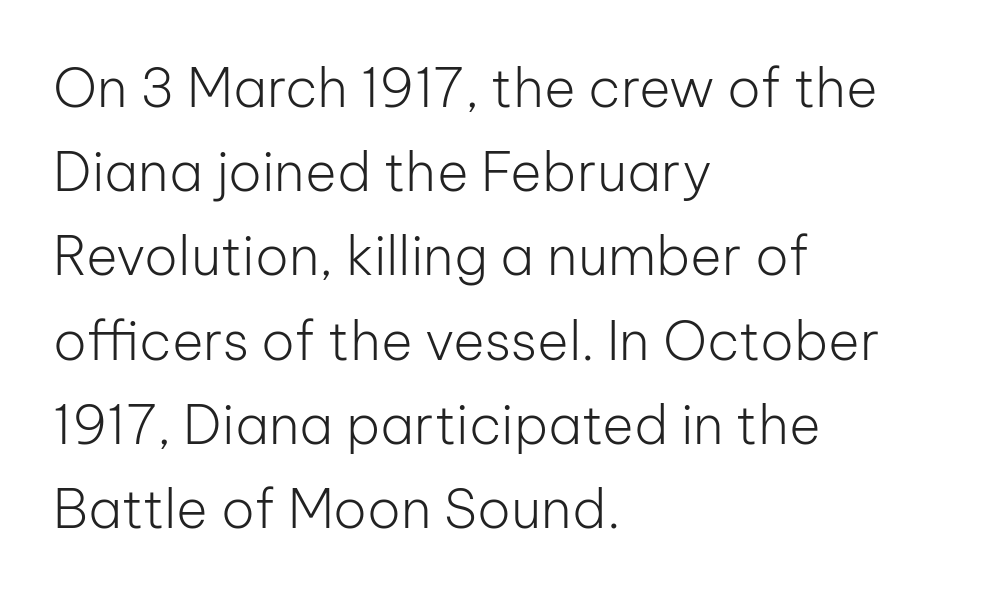
Q: Is the text bold? A: No.
Q: Is the text italic (slanted)? A: No, it is upright.
Q: Is the typeface a serif or a sans-serif typeface? A: Sans-serif.
Q: Is the text underlined? A: No.
Q: How is the paragraph aligned? A: Left-aligned.
Q: Is the spacing between letters normal or unusually wide? A: Normal.
Q: Is the spacing between lines tight, normal or loose? A: Normal.
Q: Width (condensed, normal, or wide)? A: Normal.
Q: Stroke contrast? A: Low.
Q: x-height? A: Medium.
Q: Monospaced? A: No.
